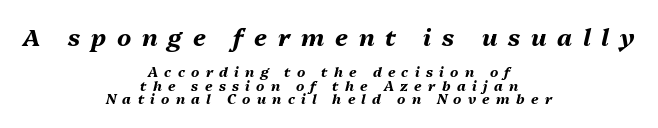
{"italic": "yes", "lean": "right", "slant_degrees": 13, "bold": "yes", "underline": "no", "align": "center", "line_spacing": "tight", "line_spacing_ratio": 0.96, "letter_spacing": "wide", "letter_spacing_em": 0.45, "larger_block": "first", "size_ratio": 1.71, "glyph_px": 24}
